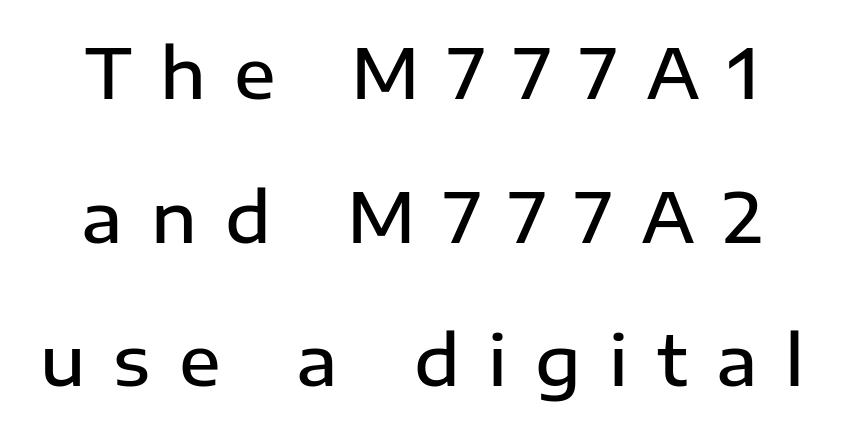
The type sits square on the baseline with zero lean. The gap between lines stays unmarked. Leading: increased. The rendering inserts visible extra space after every character. Are there feet on the stems? There aren't — it's a sans.
